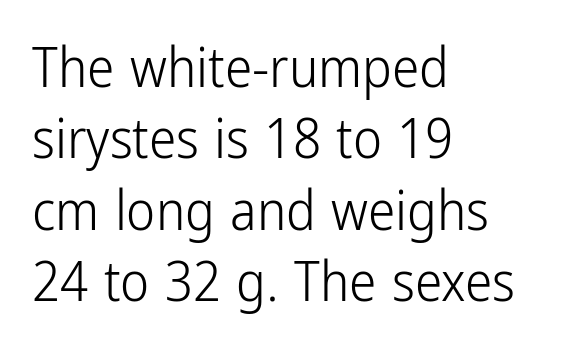
Q: Is the text bold? A: No.
Q: Is the text italic (slanted)? A: No, it is upright.
Q: Is the typeface a serif or a sans-serif typeface? A: Sans-serif.
Q: Is the text underlined? A: No.
Q: How is the paragraph aligned? A: Left-aligned.
Q: Is the spacing between letters normal or unusually wide? A: Normal.
Q: Is the spacing between lines tight, normal or loose? A: Normal.
Q: Width (condensed, normal, or wide)? A: Condensed.
Q: Stroke contrast? A: Low.
Q: x-height? A: Medium.
Q: Monospaced? A: No.
